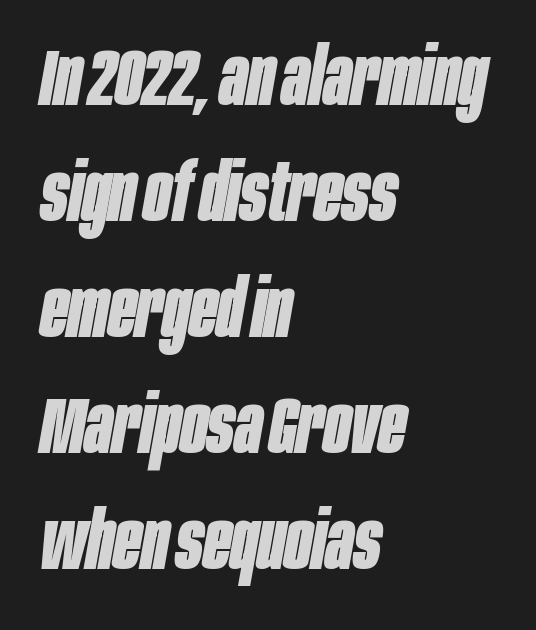
{"italic": "yes", "lean": "right", "slant_degrees": 10, "bold": "yes", "weight": "bold", "width": "condensed", "stroke_contrast": "low", "x_height": "large", "monospaced": "no", "underline": "no", "align": "left", "line_spacing": "normal", "line_spacing_ratio": 1.45, "letter_spacing": "normal", "letter_spacing_em": 0.0, "glyph_px": 80}
